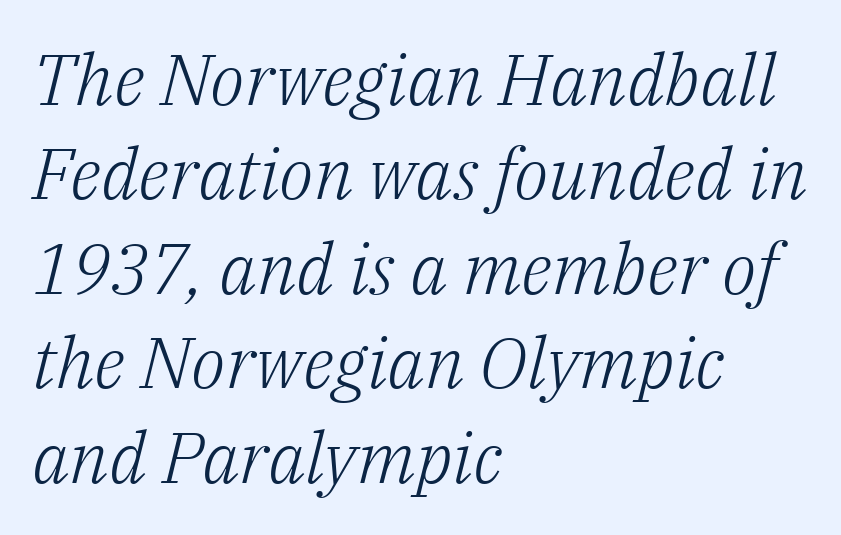
{"serif": "yes", "italic": "yes", "lean": "right", "slant_degrees": 14, "bold": "no", "weight": "light", "width": "normal", "stroke_contrast": "low", "x_height": "medium", "monospaced": "no", "underline": "no", "align": "left", "line_spacing": "normal", "line_spacing_ratio": 1.33, "letter_spacing": "normal", "letter_spacing_em": 0.0, "glyph_px": 71}
